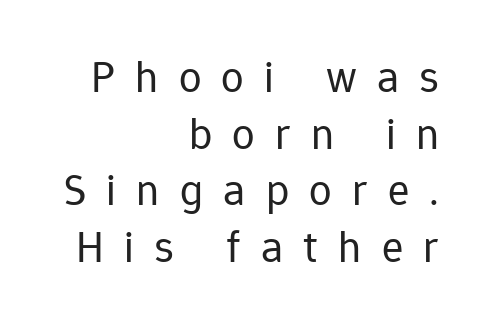
The image shows 45 px regular-weight sans-serif type, upright; set right-aligned, normal line spacing (1.26x), unusually wide letter spacing (+0.45 em), not underlined; low stroke contrast and a medium x-height.
